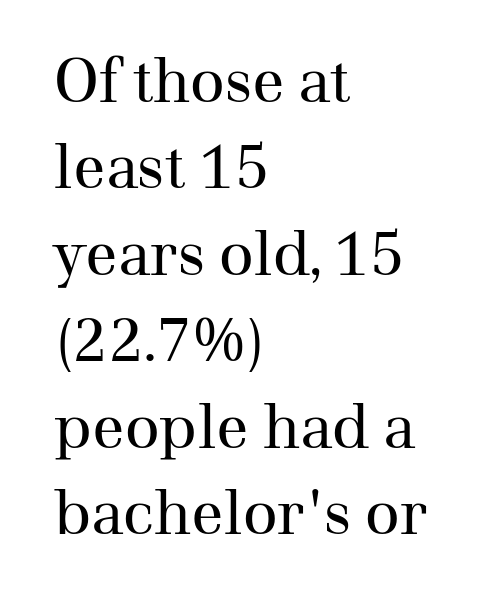
The image shows 60 px regular-weight serif type, upright; set left-aligned, normal line spacing (1.44x), normal letter spacing, not underlined; medium stroke contrast and a medium x-height.
